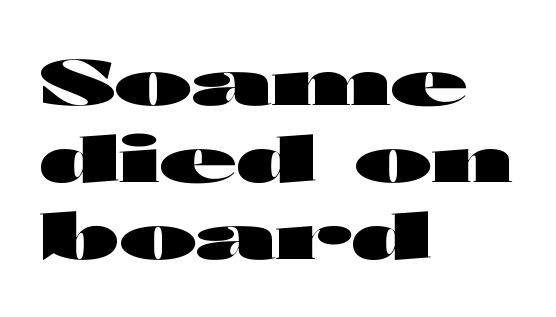
Proportional: the letters do not fall into vertical columns. Layout note: lines flush left. Are there feet on the stems? There aren't — it's a sans. No word sits above an underline. The gaps between neighbouring characters are ordinary and unremarkable.
